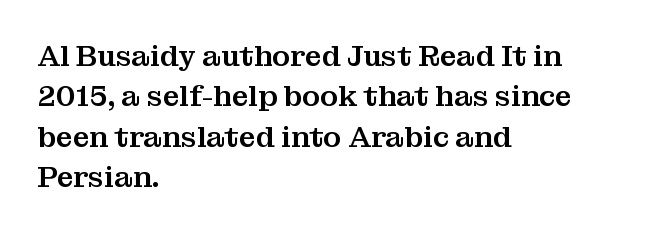
The image shows 29 px serif type, upright; set left-aligned, normal line spacing (1.39x), normal letter spacing, not underlined; medium stroke contrast and a medium x-height.
